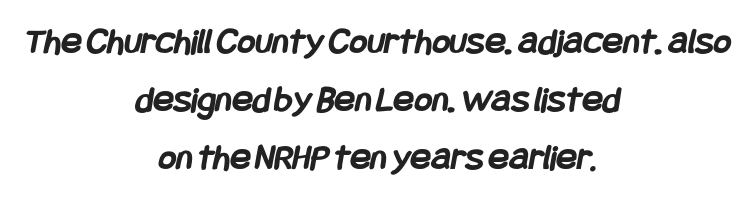
{"serif": "no", "bold": "yes", "weight": "semibold", "width": "condensed", "stroke_contrast": "low", "x_height": "large", "underline": "no", "align": "center", "line_spacing": "normal", "line_spacing_ratio": 1.53, "letter_spacing": "normal", "letter_spacing_em": 0.0, "glyph_px": 38}
